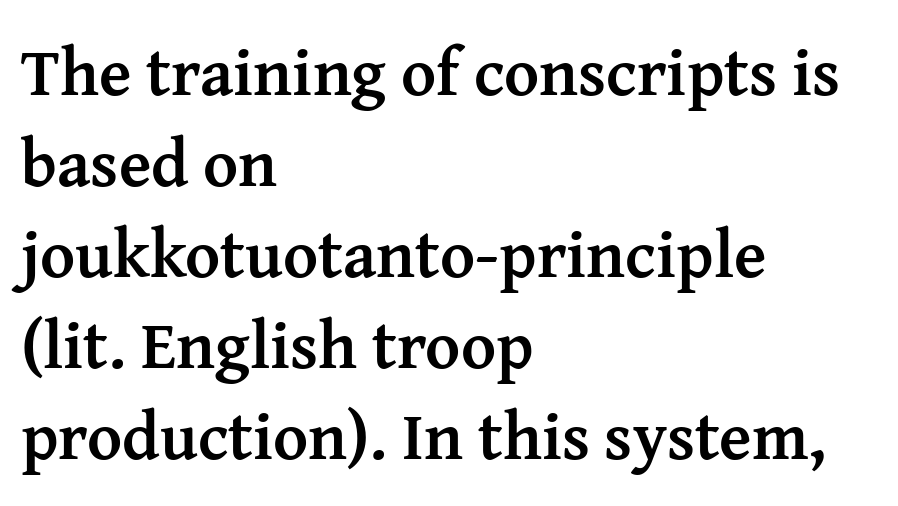
Posture: upright roman. Compared with typical body copy, the letter spacing here is the same. Letters rest on an invisible, unmarked baseline. Every row of glyphs begins at an identical x-position on the left.
